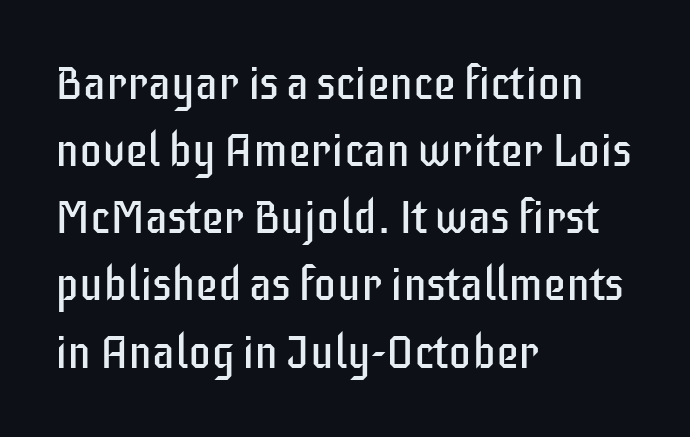
{"serif": "no", "italic": "no", "bold": "no", "weight": "regular", "width": "condensed", "stroke_contrast": "low", "x_height": "large", "monospaced": "no", "underline": "no", "align": "left", "line_spacing": "normal", "line_spacing_ratio": 1.46, "letter_spacing": "normal", "letter_spacing_em": 0.0, "glyph_px": 46}
